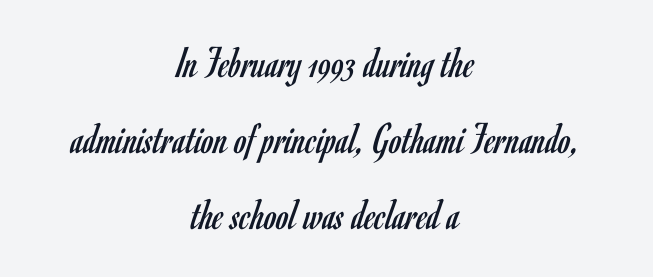
Q: Is the text bold? A: No.
Q: Is the text italic (slanted)? A: Yes.
Q: Is the typeface a serif or a sans-serif typeface? A: Sans-serif.
Q: Is the text underlined? A: No.
Q: How is the paragraph aligned? A: Centered.
Q: Is the spacing between letters normal or unusually wide? A: Normal.
Q: Is the spacing between lines tight, normal or loose? A: Normal.
Q: Width (condensed, normal, or wide)? A: Condensed.
Q: Stroke contrast? A: Low.
Q: x-height? A: Small.
Q: Monospaced? A: No.
